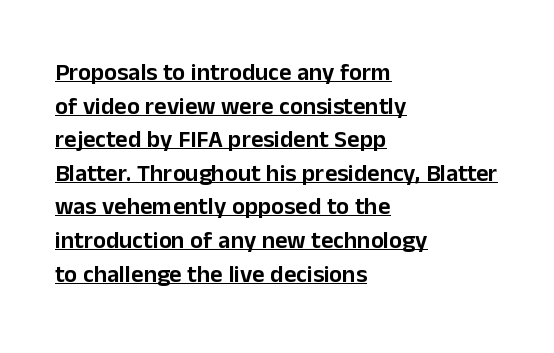
The image shows 24 px text type, upright; set left-aligned, normal line spacing (1.4x), normal letter spacing, underlined.
